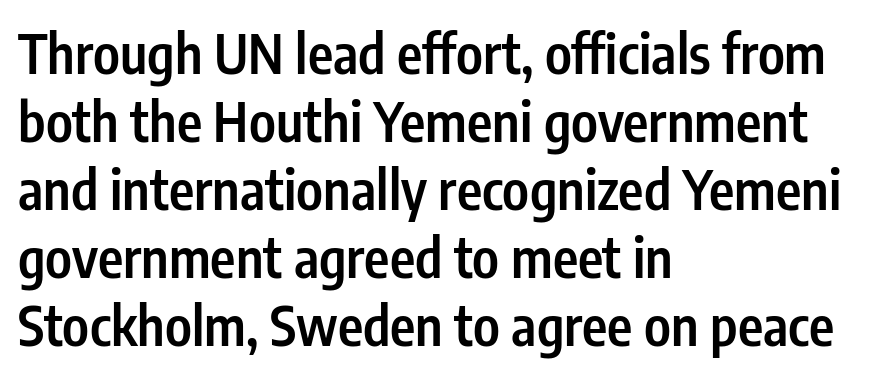
Quick note: underline off. Nope, not italic — everything's standing straight. Tracking here is standard; glyphs follow each other at the usual distance. Character widths vary here, with narrow letters taking less room than wide ones.
